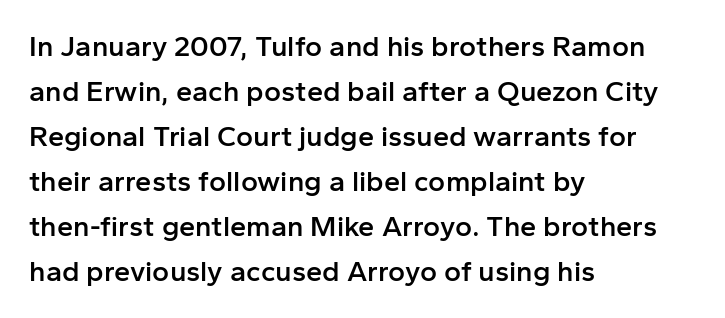
Q: Is the text bold? A: Semi-bold.
Q: Is the text italic (slanted)? A: No, it is upright.
Q: Is the typeface a serif or a sans-serif typeface? A: Sans-serif.
Q: Is the text underlined? A: No.
Q: How is the paragraph aligned? A: Left-aligned.
Q: Is the spacing between letters normal or unusually wide? A: Normal.
Q: Is the spacing between lines tight, normal or loose? A: Normal.
Q: Width (condensed, normal, or wide)? A: Normal.
Q: Stroke contrast? A: Low.
Q: x-height? A: Medium.
Q: Monospaced? A: No.
